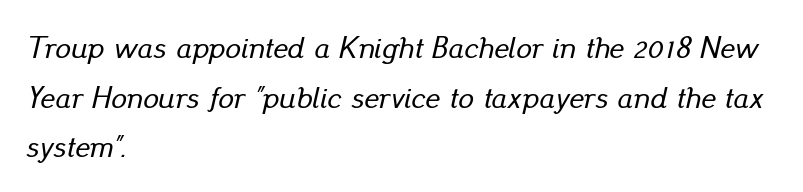
Q: Is the text italic (slanted)? A: Yes, it leans right by about 13 degrees.
Q: Is the text underlined? A: No.
Q: How is the paragraph aligned? A: Left-aligned.
Q: Is the spacing between letters normal or unusually wide? A: Normal.
Q: Is the spacing between lines tight, normal or loose? A: Normal.
Q: Width (condensed, normal, or wide)? A: Normal.
Q: Stroke contrast? A: Low.
Q: x-height? A: Small.
Q: Monospaced? A: No.
